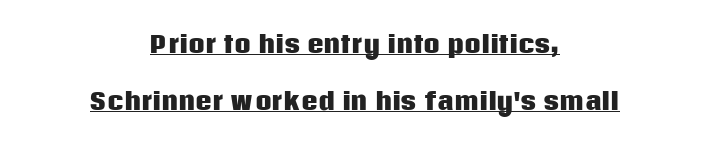
The lettering holds an erect, upright posture throughout. Typeset on center — no edge is straight. Underlined type. What weight is shown? A full bold with thick strokes. The line-height multiplier appears high, well above default. The line texture is even and compact thanks to regular tracking.
